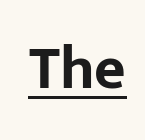
The characters display no serif detailing; their extremities are plain. You can see a thin bar hugging the bottom of the glyphs. The axis of the letterforms is exactly vertical. This rendering leaves character spacing at its baseline value. Do the characters align in a grid? No, the font is proportional.
